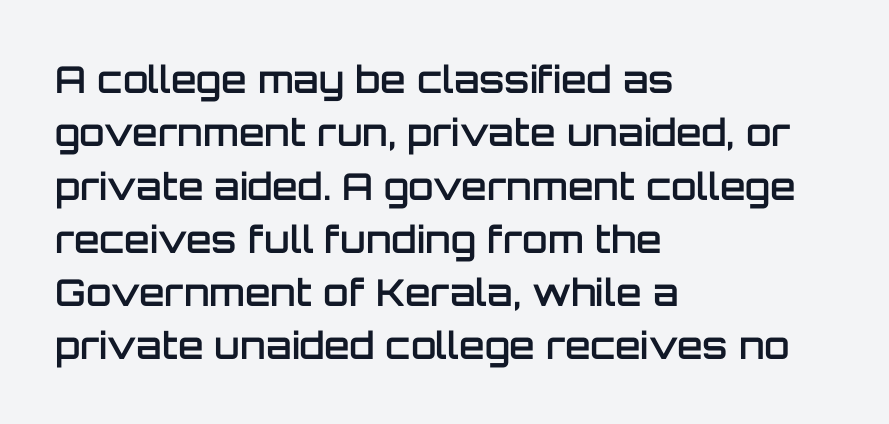
The image shows 37 px semibold sans-serif type, upright; set left-aligned, normal line spacing (1.44x), normal letter spacing, not underlined; low stroke contrast and a large x-height.
